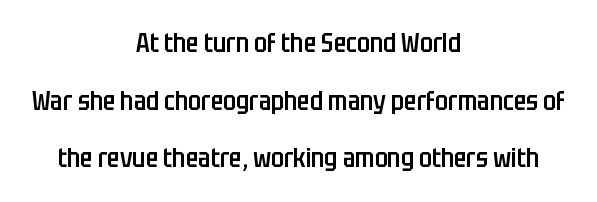
The image shows 26 px text type, upright; set centered, loose line spacing (2.22x), normal letter spacing, not underlined.
